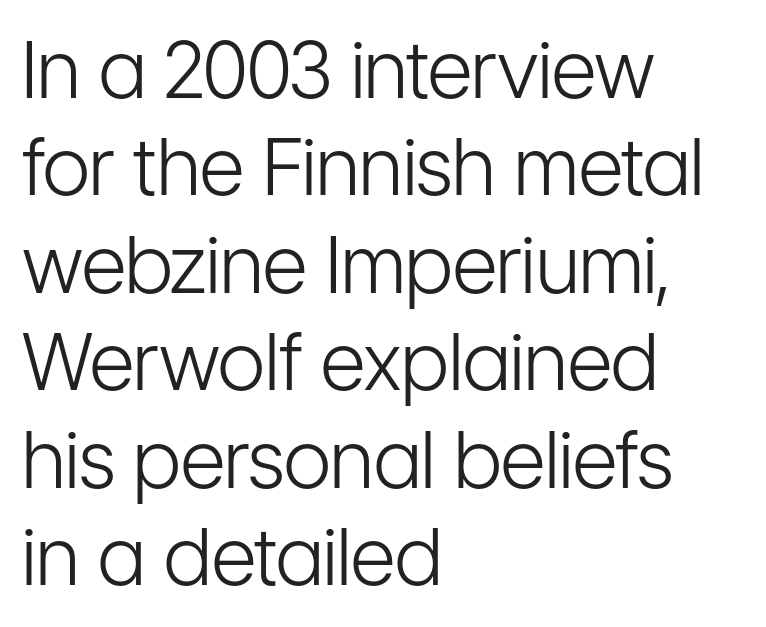
The image shows 78 px light, condensed sans-serif type, upright; set left-aligned, normal line spacing (1.25x), normal letter spacing, not underlined; low stroke contrast and a medium x-height.
